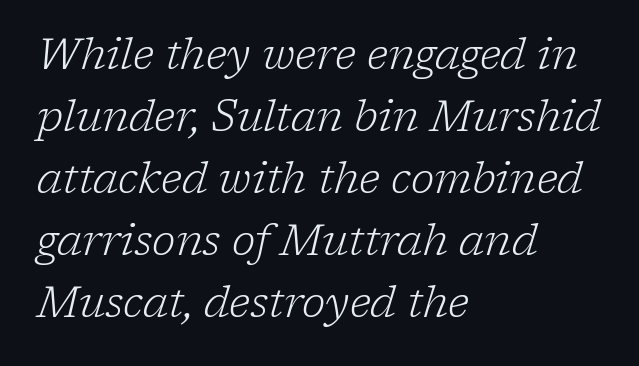
The image shows 43 px light serif type, italic (leaning right); set left-aligned, normal line spacing (1.44x), normal letter spacing, not underlined; low stroke contrast and a medium x-height.
